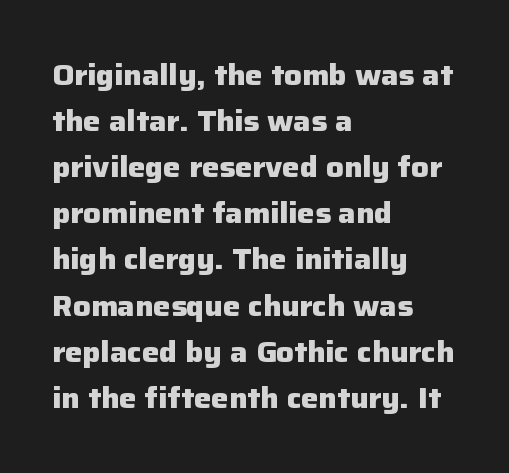
The image shows 29 px heavy sans-serif type, upright; set left-aligned, normal line spacing (1.59x), normal letter spacing, not underlined; low stroke contrast and a medium x-height.
